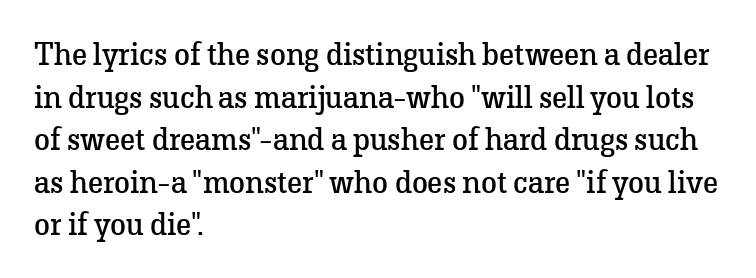
The area under the type is left untouched. Each letter's strokes conclude with small projecting serifs. The font sits on the lighter half of the weight spectrum, regular included. If you drew a line through each stem, it would be perfectly vertical. Which margin do the lines hug? The left one — the right edge is uneven. Here the glyphs are tracked normally, forming tight word shapes.
